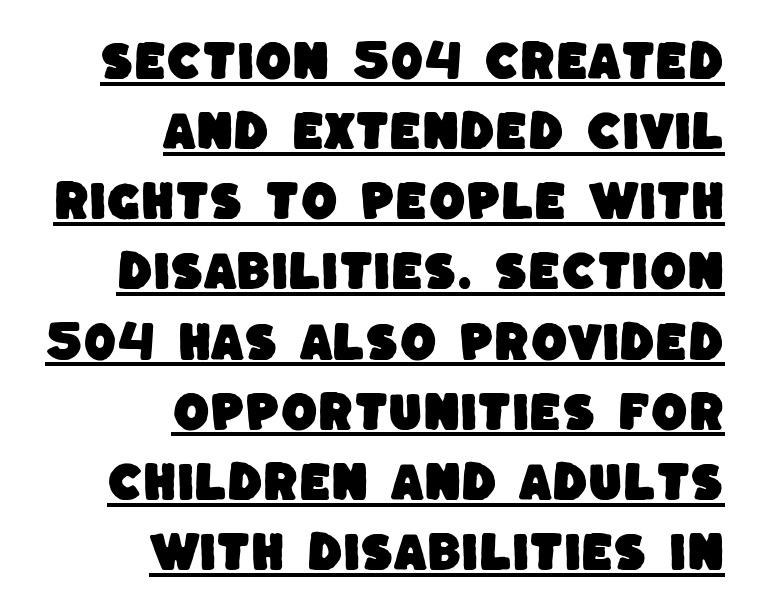
{"serif": "no", "width": "normal", "stroke_contrast": "low", "x_height": "large", "monospaced": "no", "underline": "yes", "align": "right", "line_spacing": "normal", "line_spacing_ratio": 1.67, "letter_spacing": "normal", "letter_spacing_em": 0.0, "glyph_px": 42}
